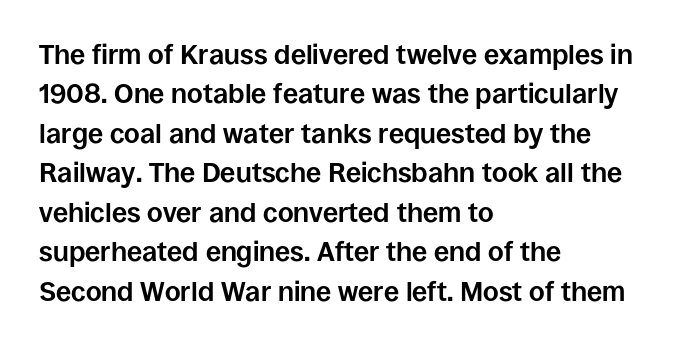
Q: Is the text bold? A: Yes.
Q: Is the text italic (slanted)? A: No, it is upright.
Q: Is the text underlined? A: No.
Q: How is the paragraph aligned? A: Left-aligned.
Q: Is the spacing between letters normal or unusually wide? A: Normal.
Q: Is the spacing between lines tight, normal or loose? A: Normal.
